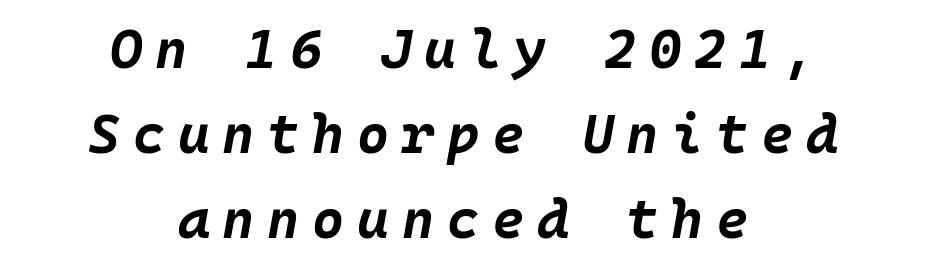
{"italic": "yes", "lean": "right", "slant_degrees": 10, "bold": "yes", "weight": "bold", "width": "normal", "stroke_contrast": "low", "x_height": "large", "underline": "no", "align": "center", "line_spacing": "normal", "line_spacing_ratio": 1.55, "letter_spacing": "wide", "letter_spacing_em": 0.23, "glyph_px": 55}
